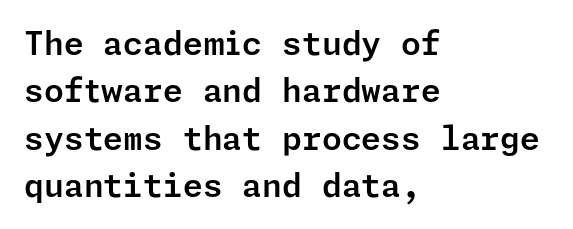
The image shows 32 px sans-serif type, upright; set left-aligned, normal line spacing (1.48x), normal letter spacing, not underlined; low stroke contrast and a medium x-height.
